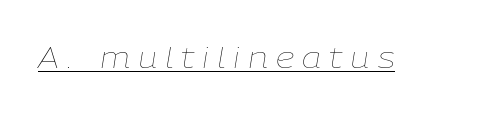
Q: Is the text bold? A: No.
Q: Is the text italic (slanted)? A: Yes, it leans right by about 9 degrees.
Q: Is the text underlined? A: Yes.
Q: Is the spacing between letters normal or unusually wide? A: Unusually wide.
Q: Width (condensed, normal, or wide)? A: Normal.
Q: Stroke contrast? A: Low.
Q: x-height? A: Medium.
Q: Monospaced? A: No.
